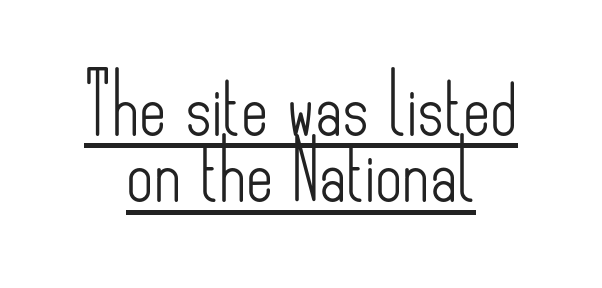
The image shows 59 px light, condensed sans-serif type, upright; set centered, tight line spacing (1.12x), normal letter spacing, underlined; low stroke contrast and a small x-height.
